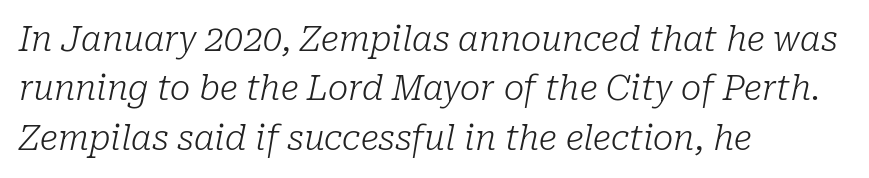
{"serif": "yes", "italic": "yes", "lean": "right", "slant_degrees": 10, "bold": "no", "weight": "light", "width": "normal", "stroke_contrast": "low", "x_height": "medium", "monospaced": "no", "underline": "no", "align": "left", "line_spacing": "normal", "line_spacing_ratio": 1.45, "letter_spacing": "normal", "letter_spacing_em": 0.0, "glyph_px": 34}
